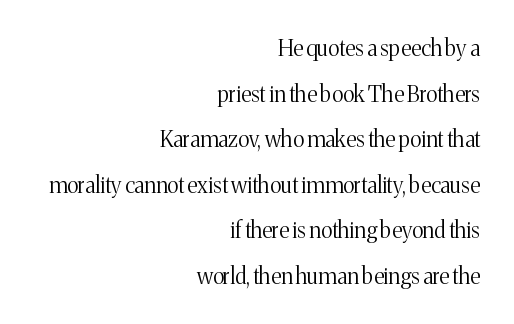
The foot of each line stays bare and open. Each line ends at the same right margin while the left side varies. The strokes are not fattened; the text isn't bold. Spacing between characters is what you'd get straight out of the box. A typesetter would call this leading open, well beyond the default. The letters stand straight up with perfectly vertical stems.
